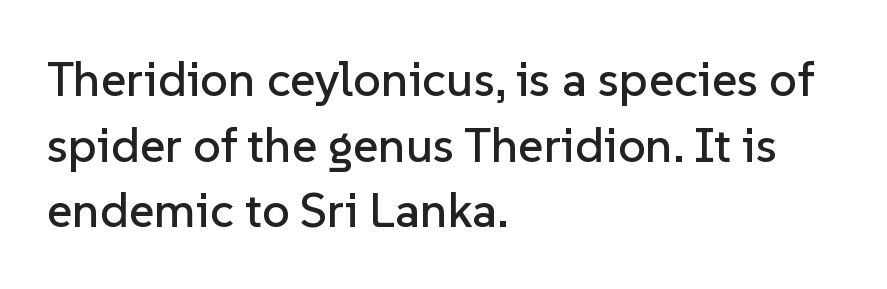
Q: Is the text italic (slanted)? A: No, it is upright.
Q: Is the typeface a serif or a sans-serif typeface? A: Sans-serif.
Q: Is the text underlined? A: No.
Q: How is the paragraph aligned? A: Left-aligned.
Q: Is the spacing between letters normal or unusually wide? A: Normal.
Q: Is the spacing between lines tight, normal or loose? A: Normal.
Q: Width (condensed, normal, or wide)? A: Normal.
Q: Stroke contrast? A: Low.
Q: x-height? A: Medium.
Q: Monospaced? A: No.
